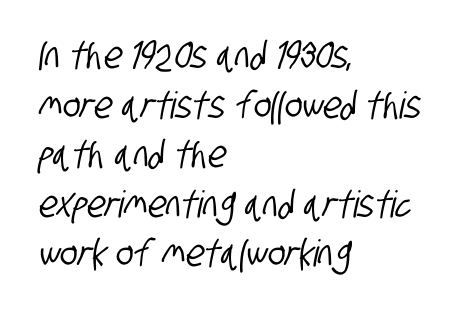
The image shows 37 px condensed sans-serif type; set left-aligned, normal line spacing (1.34x), normal letter spacing, not underlined; low stroke contrast and a large x-height.
